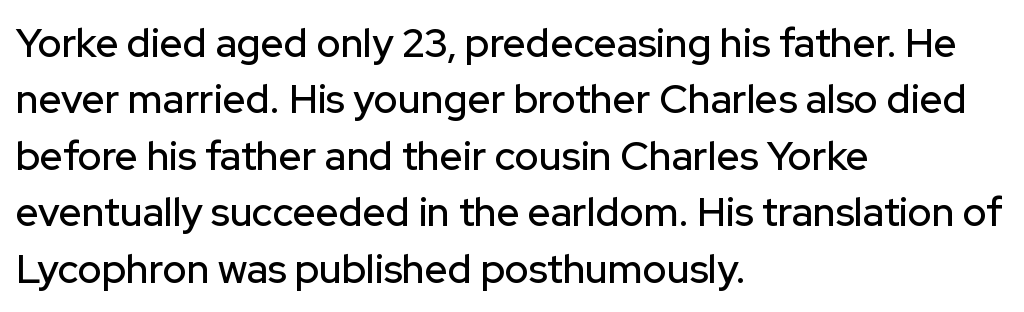
Q: Is the text italic (slanted)? A: No, it is upright.
Q: Is the typeface a serif or a sans-serif typeface? A: Sans-serif.
Q: Is the text underlined? A: No.
Q: How is the paragraph aligned? A: Left-aligned.
Q: Is the spacing between letters normal or unusually wide? A: Normal.
Q: Is the spacing between lines tight, normal or loose? A: Normal.
Q: Width (condensed, normal, or wide)? A: Normal.
Q: Stroke contrast? A: Low.
Q: x-height? A: Medium.
Q: Monospaced? A: No.
